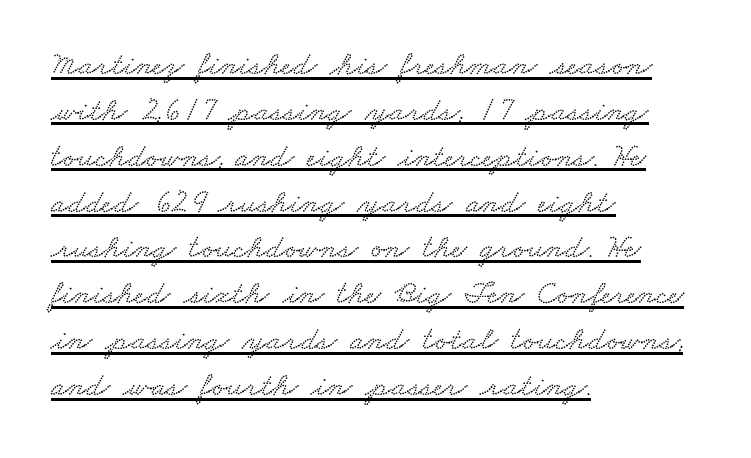
{"width": "wide", "stroke_contrast": "low", "x_height": "small", "monospaced": "no", "underline": "yes", "align": "left", "line_spacing": "normal", "line_spacing_ratio": 1.39, "letter_spacing": "normal", "letter_spacing_em": 0.0, "glyph_px": 33}
